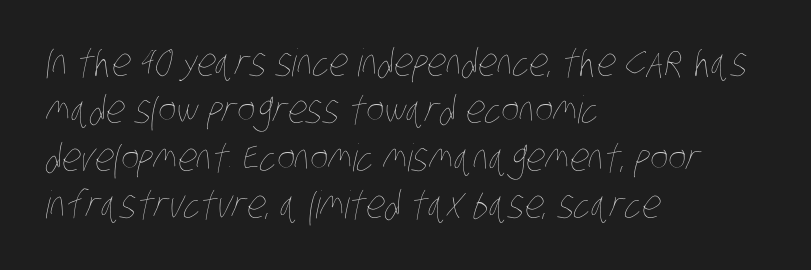
{"bold": "no", "weight": "thin", "width": "condensed", "stroke_contrast": "low", "x_height": "large", "monospaced": "no", "underline": "no", "align": "left", "line_spacing": "normal", "line_spacing_ratio": 1.25, "letter_spacing": "normal", "letter_spacing_em": 0.0, "glyph_px": 38}
